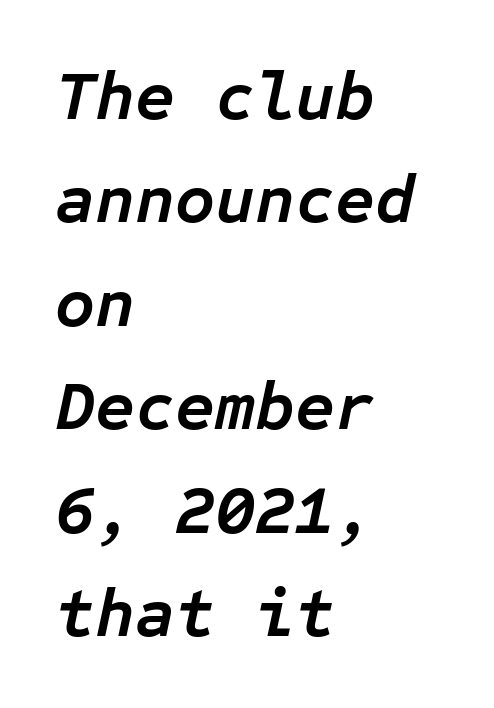
The image shows 69 px semibold type, italic (leaning right), monospaced; set left-aligned, normal line spacing (1.5x), normal letter spacing, not underlined; low stroke contrast and a medium x-height.
